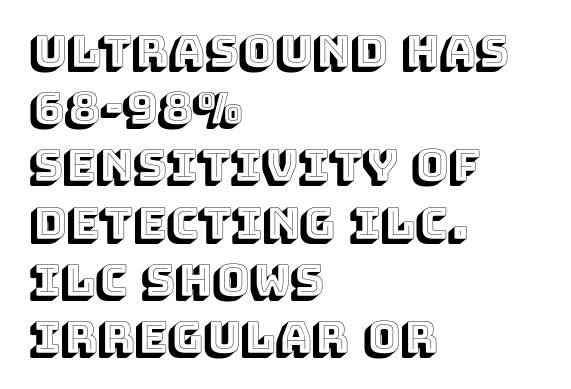
The image shows 44 px text type, upright; set left-aligned, normal line spacing (1.3x), normal letter spacing, not underlined; a large x-height.
